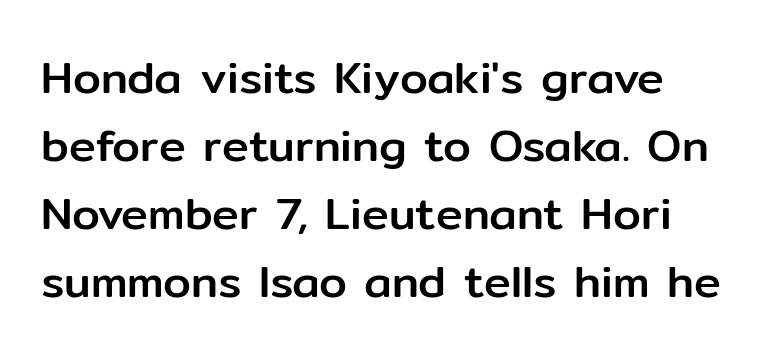
Nobody drew a line under any word here. Between one letter and the next there's only the usual sliver of space. The face used here is proportionally spaced, like ordinary book or web type. Interline gaps are of average width in this sample. Classification — sans serif.
